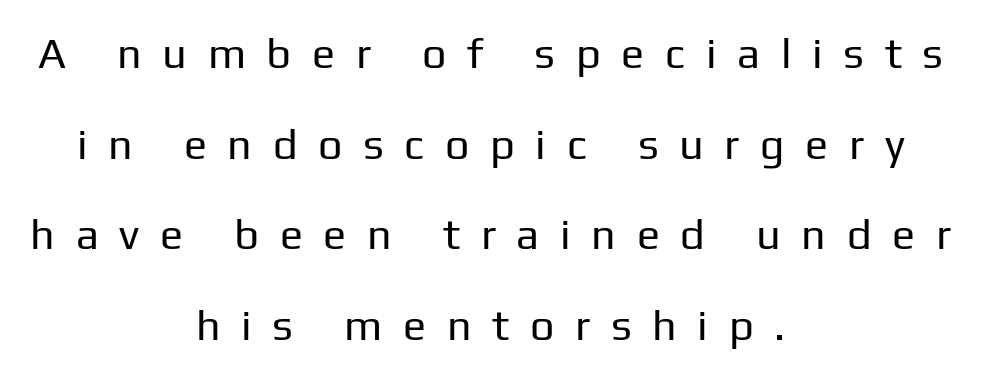
The baseline area is clear. This is sans-serif lettering, the kind often seen on screens and signage. A typesetter would call this heavily tracked-out type. The letters advance in unequal steps, a hallmark of proportional type. Tall strokes in this sample are plumb rather than angled. If you measured baseline to baseline, you'd find a long distance.
